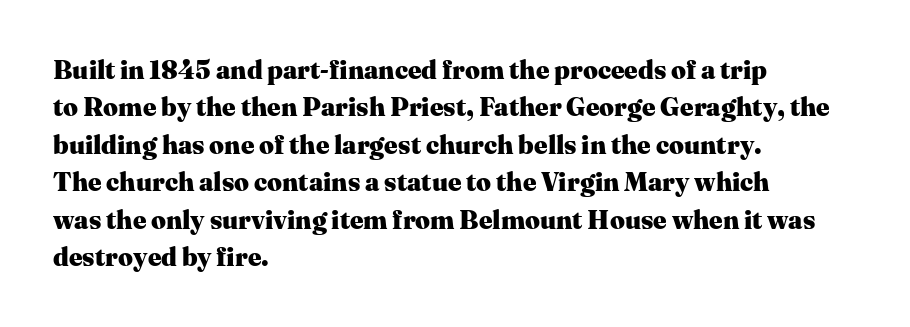
{"italic": "no", "bold": "yes", "underline": "no", "align": "left", "line_spacing": "normal", "line_spacing_ratio": 1.44, "letter_spacing": "normal", "letter_spacing_em": 0.0, "glyph_px": 26}
